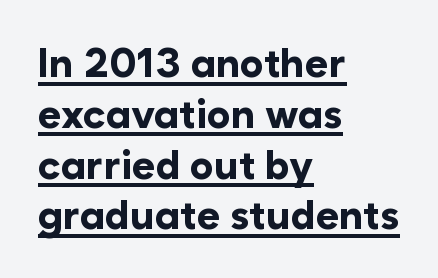
The image shows 40 px bold sans-serif type, upright; set left-aligned, normal line spacing (1.27x), normal letter spacing, underlined; low stroke contrast and a medium x-height.
